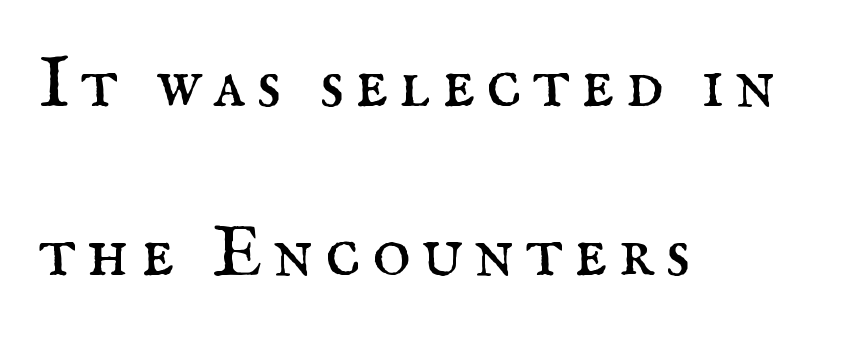
The image shows 73 px regular-weight serif type, upright; set left-aligned, loose line spacing (2.31x), not underlined; medium stroke contrast and a small x-height.
